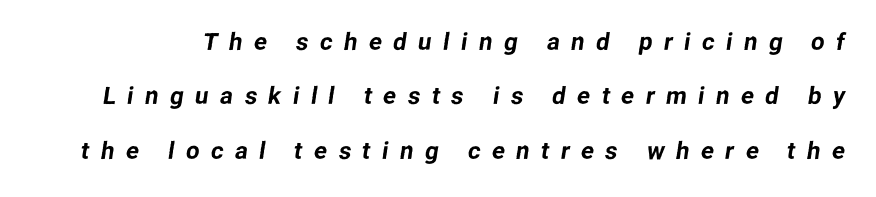
{"underline": "no", "line_spacing": "loose", "line_spacing_ratio": 2.27, "letter_spacing": "wide", "letter_spacing_em": 0.48, "glyph_px": 24}
